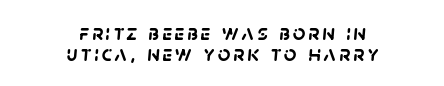
The image shows 22 px bold type; set centered, tight line spacing (0.95x), not underlined.
